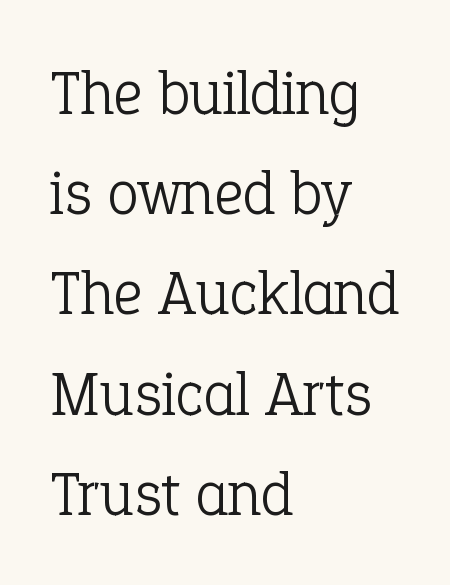
{"serif": "yes", "italic": "no", "bold": "no", "weight": "light", "width": "normal", "stroke_contrast": "low", "x_height": "medium", "monospaced": "no", "underline": "no", "align": "left", "line_spacing": "normal", "line_spacing_ratio": 1.59, "letter_spacing": "normal", "letter_spacing_em": 0.0, "glyph_px": 63}
